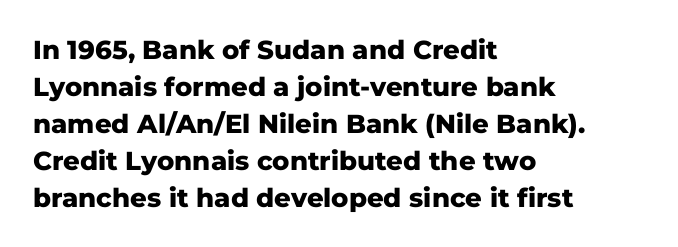
These words are printed bold, with thick strokes throughout. Between one letter and the next there's only the usual sliver of space. The letters stand straight up with perfectly vertical stems. The rendering anchors every line to the left-hand side. The leading is moderate, giving the passage an even texture.
